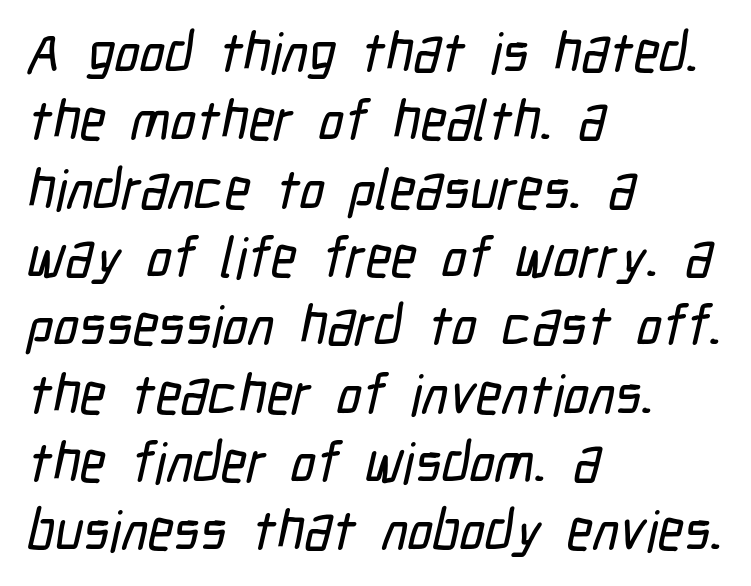
The image shows 56 px condensed sans-serif type; set left-aligned, line spacing 1.22x, normal letter spacing, not underlined; low stroke contrast and a medium x-height.
